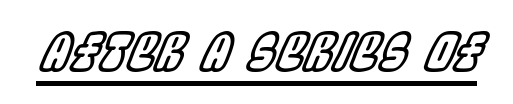
The image shows 51 px condensed type, italic (leaning right); set normal letter spacing, underlined; a large x-height.
